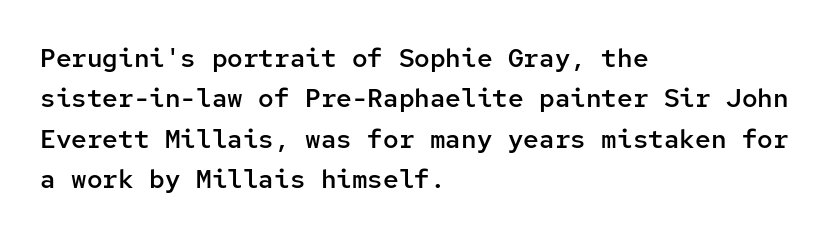
Posture: vertical. No word sits above an underline. Its strokes are somewhat broadened, the hallmark of semibold type. How are the letters spaced? Ordinarily, with no added tracking.
